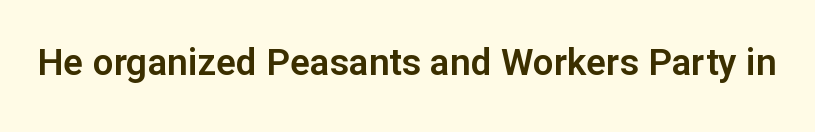
The image shows 37 px sans-serif type, upright; set normal letter spacing, not underlined; low stroke contrast and a medium x-height.
